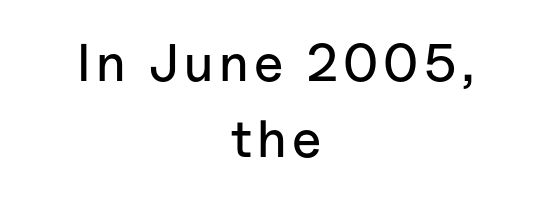
The image shows 53 px sans-serif type, upright; set centered, normal line spacing (1.43x), not underlined; low stroke contrast and a medium x-height.
